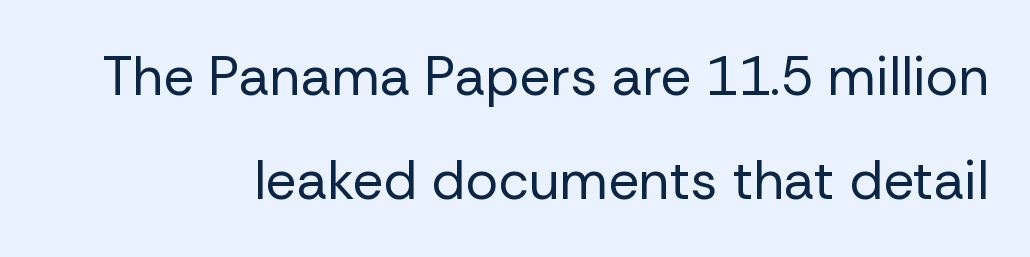
The image shows 54 px regular-weight sans-serif type, upright; set loose line spacing (1.92x), normal letter spacing, not underlined; low stroke contrast and a medium x-height.
